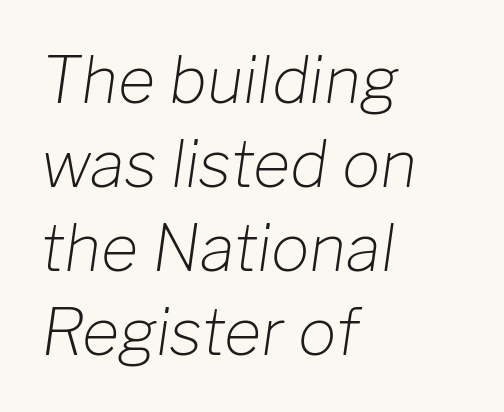
Tracking here is standard; glyphs follow each other at the usual distance. In terms of leading, this rendering sits right in the middle. Underlining? Definitely not there. These lines are rendered in a variable-pitch font. The weight tops out at a normal text grade. Rendered with sloped, italic letterforms.
